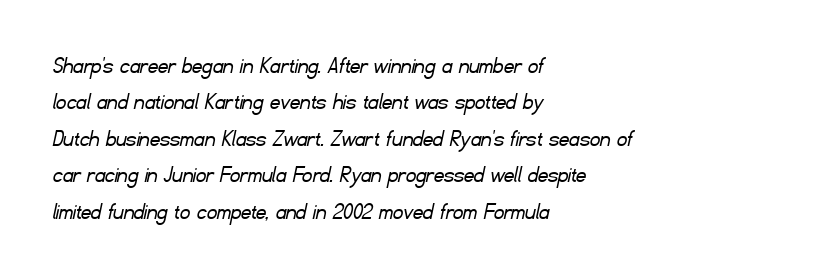
Q: Is the text bold? A: No.
Q: Is the text underlined? A: No.
Q: How is the paragraph aligned? A: Left-aligned.
Q: Is the spacing between letters normal or unusually wide? A: Normal.
Q: Is the spacing between lines tight, normal or loose? A: Normal.
